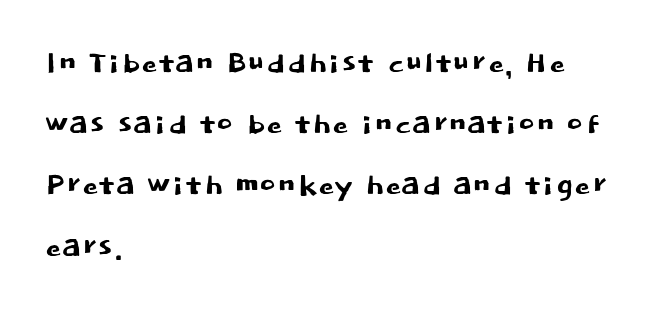
The image shows 40 px sans-serif type, upright; set left-aligned, normal line spacing (1.53x), normal letter spacing, not underlined; low stroke contrast and a large x-height.
